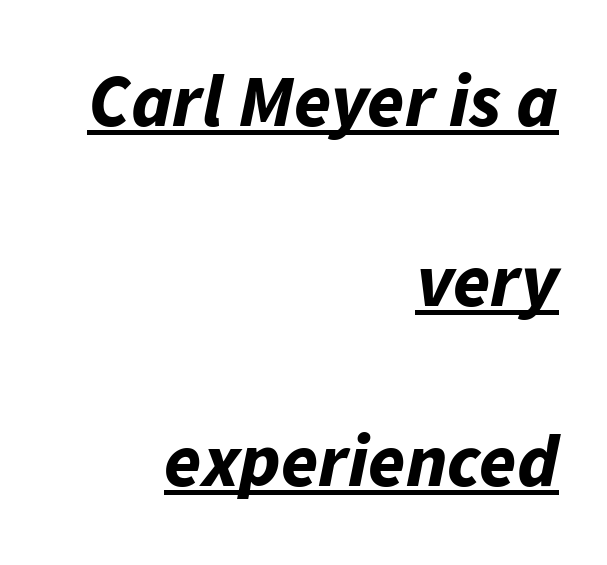
The image shows 75 px bold type, italic (leaning right); set right-aligned, loose line spacing (2.4x), normal letter spacing, underlined; low stroke contrast and a medium x-height.
